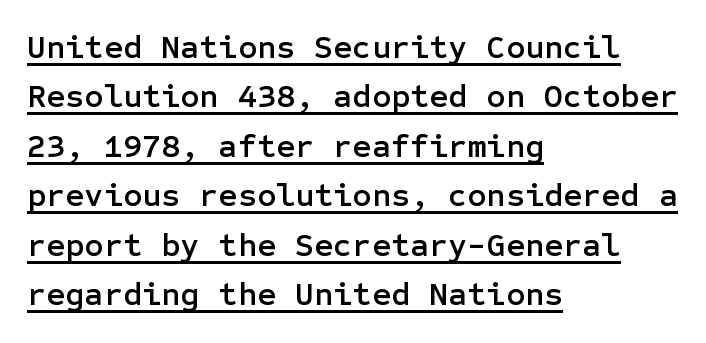
{"serif": "no", "italic": "no", "width": "normal", "stroke_contrast": "low", "x_height": "medium", "underline": "yes", "align": "left", "line_spacing": "normal", "line_spacing_ratio": 1.5, "letter_spacing": "normal", "letter_spacing_em": 0.0, "glyph_px": 33}
